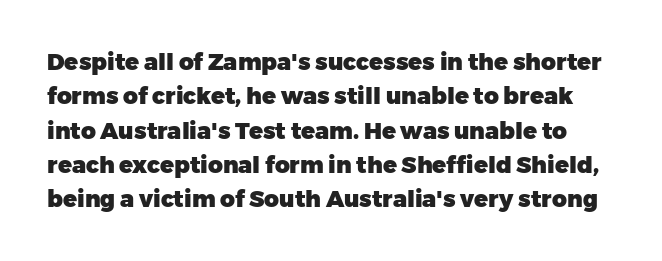
Q: Is the text bold? A: Yes.
Q: Is the text italic (slanted)? A: No, it is upright.
Q: Is the text underlined? A: No.
Q: Is the spacing between letters normal or unusually wide? A: Normal.
Q: Is the spacing between lines tight, normal or loose? A: Normal.
